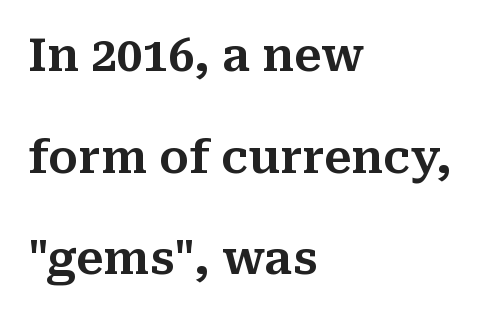
{"serif": "yes", "italic": "no", "width": "normal", "stroke_contrast": "medium", "x_height": "medium", "monospaced": "no", "underline": "no", "align": "left", "line_spacing": "loose", "line_spacing_ratio": 2.21, "letter_spacing": "normal", "letter_spacing_em": 0.0, "glyph_px": 46}
